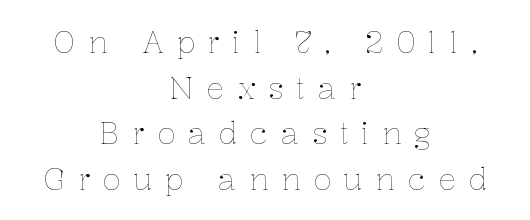
The image shows 30 px thin type, upright; set centered, normal line spacing (1.52x), unusually wide letter spacing (+0.42 em), not underlined; low stroke contrast and a medium x-height.
